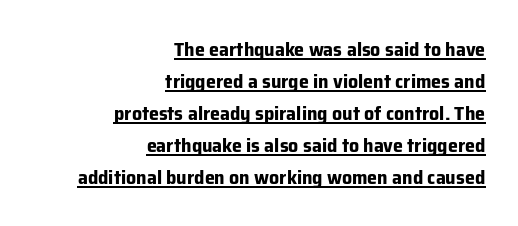
{"italic": "no", "bold": "yes", "underline": "yes", "align": "right", "line_spacing": "normal", "line_spacing_ratio": 1.6, "letter_spacing": "normal", "letter_spacing_em": 0.0, "glyph_px": 20}
